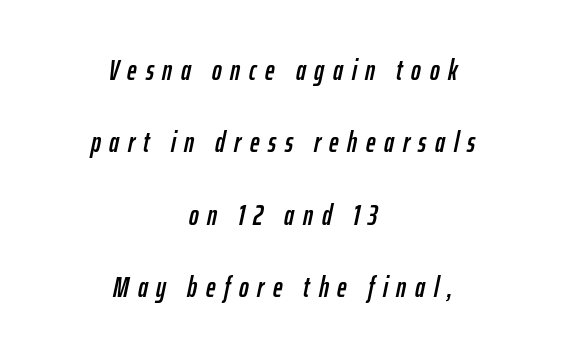
The image shows 29 px condensed type, italic (leaning right); set centered, loose line spacing (2.5x), unusually wide letter spacing (+0.3 em), not underlined; low stroke contrast and a medium x-height.
